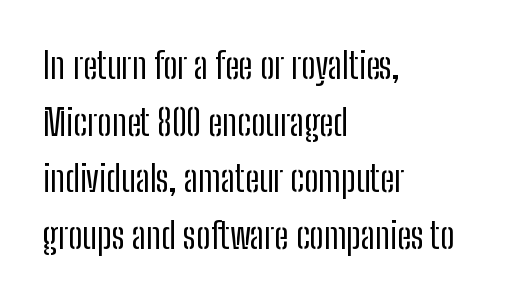
{"serif": "no", "italic": "no", "bold": "no", "weight": "regular", "width": "condensed", "stroke_contrast": "low", "x_height": "medium", "monospaced": "no", "underline": "no", "align": "left", "line_spacing": "normal", "line_spacing_ratio": 1.57, "letter_spacing": "normal", "letter_spacing_em": 0.0, "glyph_px": 36}
